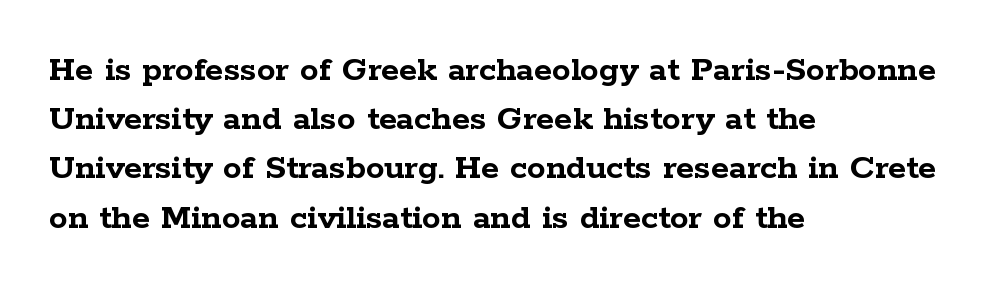
In terms of letterform style, serifs are clearly present. Note the varied advance widths — an 'i' is clearly narrower than an 'm'. Leftover space on each line is placed entirely after the last word. Default kerning and tracking; the words read as compact shapes. The block of text has a typical density, with ordinary space between rows.
